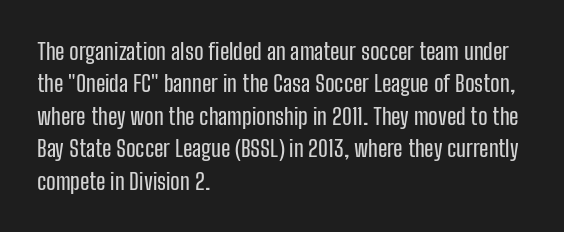
Rule under the text: the space is simply empty. Glyph-to-glyph distance matches everyday printed text. This block has exactly the height ordinary leading produces. Every character sits straight up, as roman type does. Teacher's note: observe the even left margin — that is flush-left alignment.
